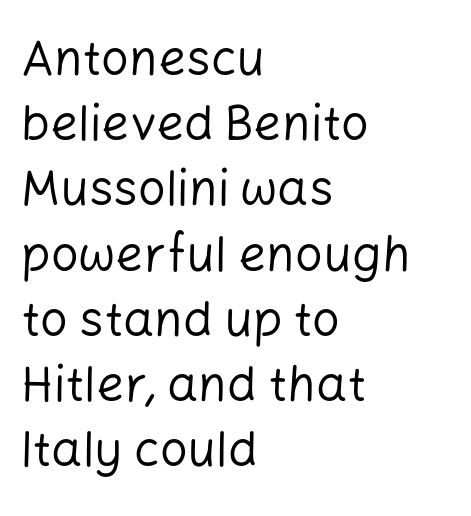
Q: Is the text bold? A: No.
Q: Is the text italic (slanted)? A: No, it is upright.
Q: Is the typeface a serif or a sans-serif typeface? A: Sans-serif.
Q: Is the text underlined? A: No.
Q: How is the paragraph aligned? A: Left-aligned.
Q: Is the spacing between letters normal or unusually wide? A: Normal.
Q: Is the spacing between lines tight, normal or loose? A: Normal.
Q: Width (condensed, normal, or wide)? A: Normal.
Q: Stroke contrast? A: Low.
Q: x-height? A: Medium.
Q: Monospaced? A: No.
